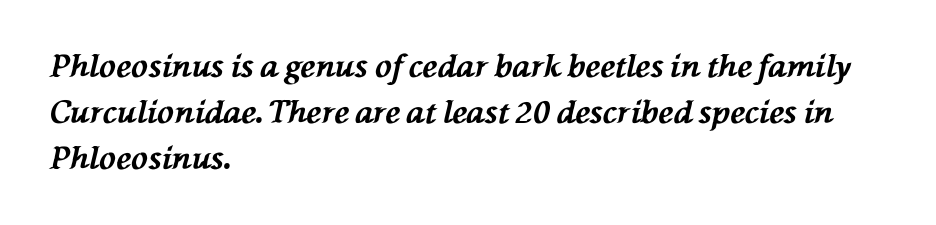
The image shows 31 px bold type, italic (leaning left); set left-aligned, normal line spacing (1.48x), normal letter spacing, not underlined; medium stroke contrast and a medium x-height.
